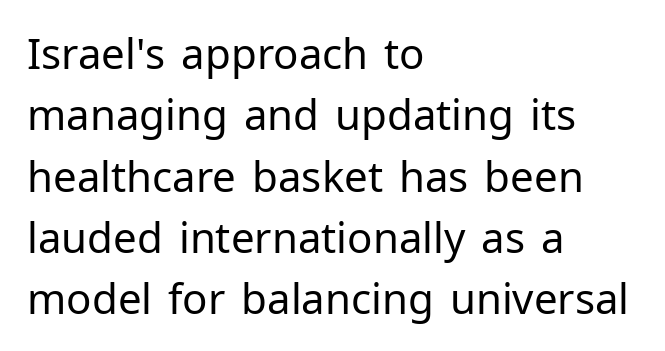
{"serif": "no", "italic": "no", "bold": "no", "weight": "regular", "width": "normal", "stroke_contrast": "low", "x_height": "medium", "monospaced": "no", "underline": "no", "align": "left", "line_spacing": "normal", "line_spacing_ratio": 1.46, "letter_spacing": "normal", "letter_spacing_em": 0.0, "glyph_px": 42}
